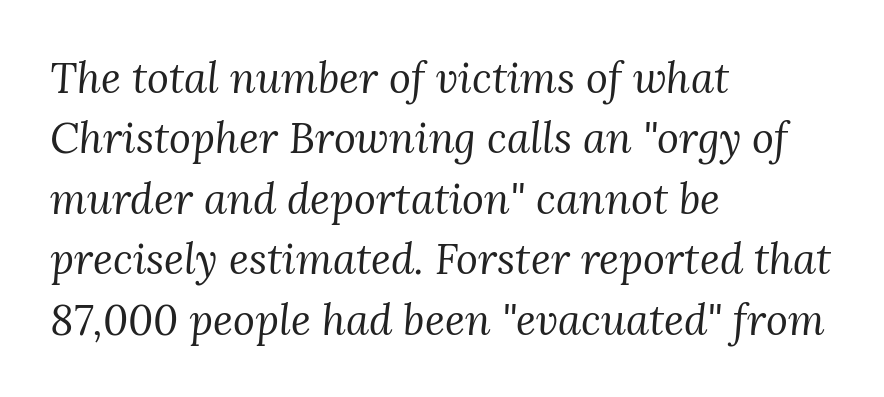
Q: Is the text bold? A: No.
Q: Is the text italic (slanted)? A: Yes, it leans right by about 3 degrees.
Q: Is the typeface a serif or a sans-serif typeface? A: Serif.
Q: Is the text underlined? A: No.
Q: How is the paragraph aligned? A: Left-aligned.
Q: Is the spacing between letters normal or unusually wide? A: Normal.
Q: Is the spacing between lines tight, normal or loose? A: Normal.
Q: Width (condensed, normal, or wide)? A: Normal.
Q: Stroke contrast? A: Medium.
Q: x-height? A: Medium.
Q: Monospaced? A: No.
